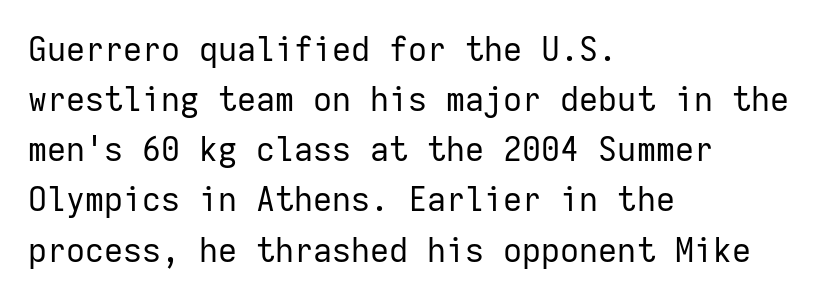
The image shows 33 px regular-weight sans-serif type, upright, monospaced; set left-aligned, normal line spacing (1.52x), normal letter spacing, not underlined; low stroke contrast and a medium x-height.
